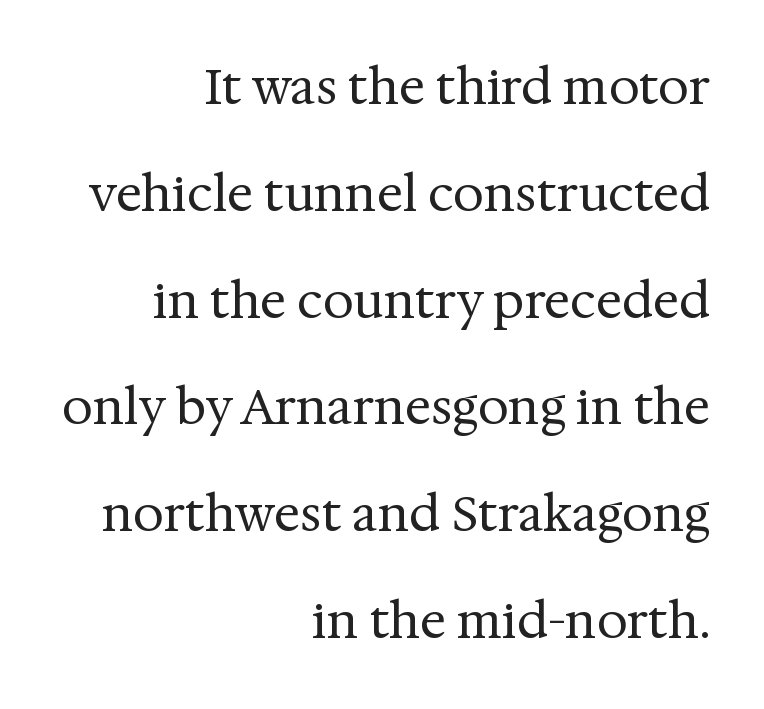
You can tell it's not italic because the verticals are truly vertical. Spacing verdict: proportional, widths tailored to each character. Casual observation: everything's shoved over to the right. Is the stroke heavy? The answer is a plain regular-or-lighter. Just letters on the line, the space beneath them empty.
